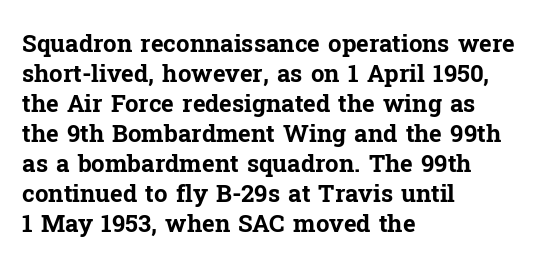
Q: Is the text bold? A: Yes.
Q: Is the text italic (slanted)? A: No, it is upright.
Q: Is the text underlined? A: No.
Q: How is the paragraph aligned? A: Left-aligned.
Q: Is the spacing between letters normal or unusually wide? A: Normal.
Q: Is the spacing between lines tight, normal or loose? A: Normal.
